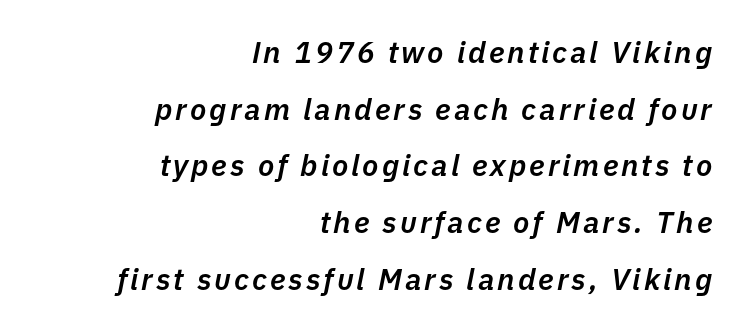
Q: Is the text bold? A: Semi-bold.
Q: Is the text italic (slanted)? A: Yes, it leans right by about 11 degrees.
Q: Is the text underlined? A: No.
Q: How is the paragraph aligned? A: Right-aligned.
Q: Width (condensed, normal, or wide)? A: Normal.
Q: Stroke contrast? A: Low.
Q: x-height? A: Medium.
Q: Monospaced? A: No.
